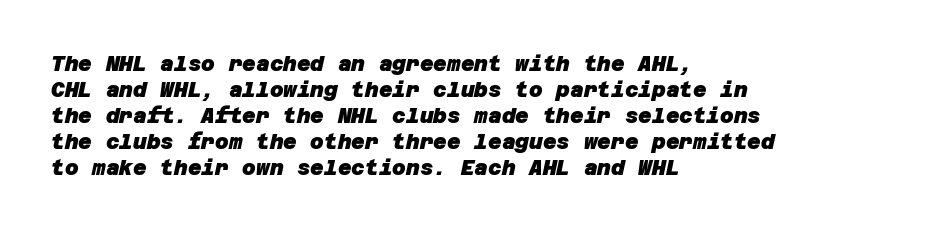
{"bold": "yes", "underline": "no", "align": "left", "line_spacing_ratio": 1.24, "letter_spacing": "normal", "letter_spacing_em": 0.0, "glyph_px": 21}
